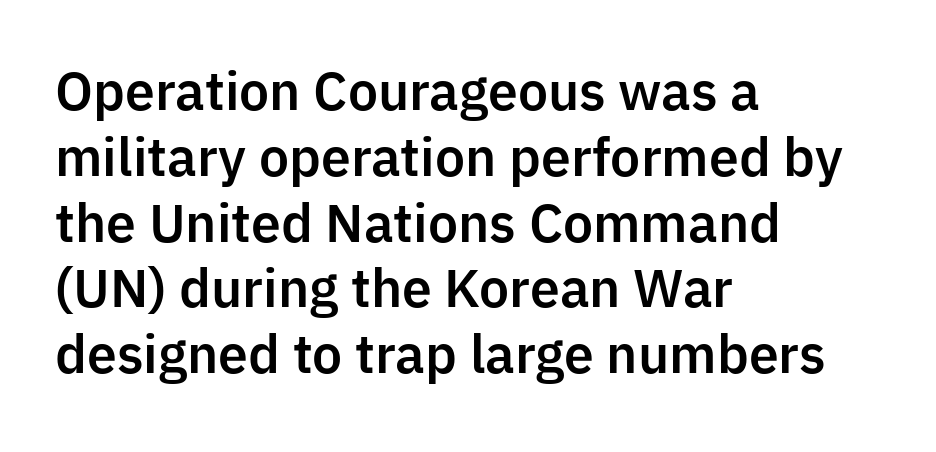
The image shows 51 px sans-serif type, upright; set left-aligned, normal line spacing (1.29x), normal letter spacing, not underlined; low stroke contrast and a medium x-height.
